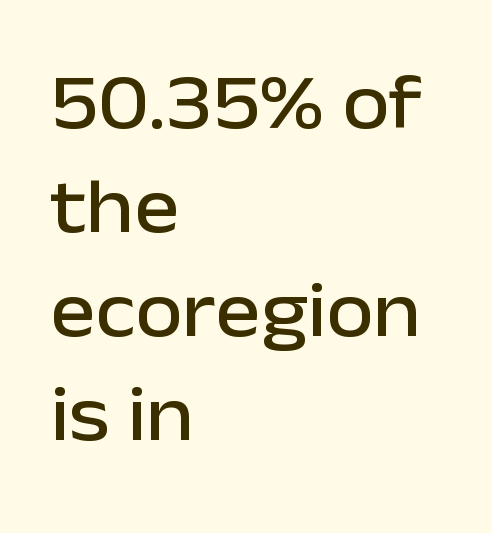
Underline: absent. The lettering stays uniformly vertical, giving the passage a roman look. One-word summary of the alignment: left. The passage shown stacks its lines at a standard gap. The passage shown is typed in a proportional face where columns would drift. A typesetter would label this face a sans.
